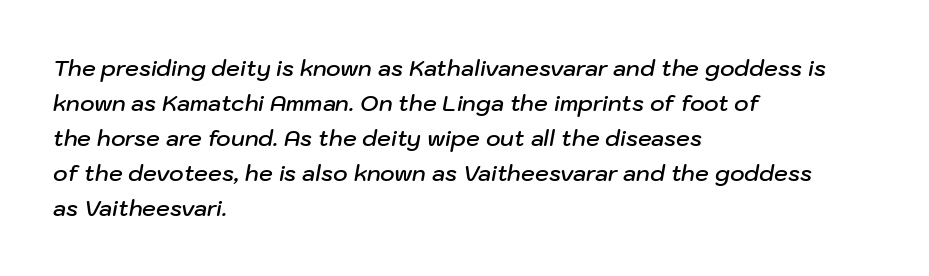
{"italic": "yes", "lean": "right", "slant_degrees": 10, "bold": "semi", "underline": "no", "align": "left", "line_spacing": "normal", "line_spacing_ratio": 1.59, "letter_spacing": "normal", "letter_spacing_em": 0.0, "glyph_px": 22}
